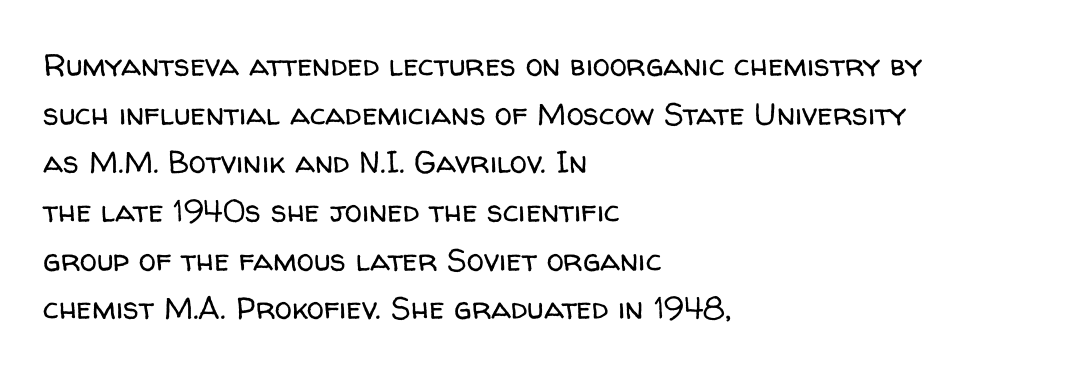
Q: Is the text bold? A: No.
Q: Is the text italic (slanted)? A: No, it is upright.
Q: Is the typeface a serif or a sans-serif typeface? A: Sans-serif.
Q: Is the text underlined? A: No.
Q: How is the paragraph aligned? A: Left-aligned.
Q: Is the spacing between letters normal or unusually wide? A: Normal.
Q: Is the spacing between lines tight, normal or loose? A: Normal.
Q: Width (condensed, normal, or wide)? A: Normal.
Q: Stroke contrast? A: Low.
Q: x-height? A: Medium.
Q: Monospaced? A: No.
